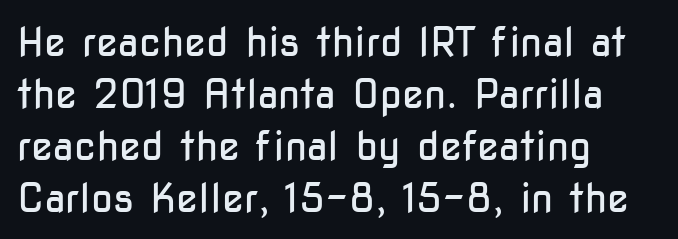
Q: Is the text bold? A: No.
Q: Is the text italic (slanted)? A: No, it is upright.
Q: Is the typeface a serif or a sans-serif typeface? A: Sans-serif.
Q: Is the text underlined? A: No.
Q: How is the paragraph aligned? A: Left-aligned.
Q: Is the spacing between letters normal or unusually wide? A: Normal.
Q: Is the spacing between lines tight, normal or loose? A: Normal.
Q: Width (condensed, normal, or wide)? A: Condensed.
Q: Stroke contrast? A: Low.
Q: x-height? A: Medium.
Q: Monospaced? A: No.
